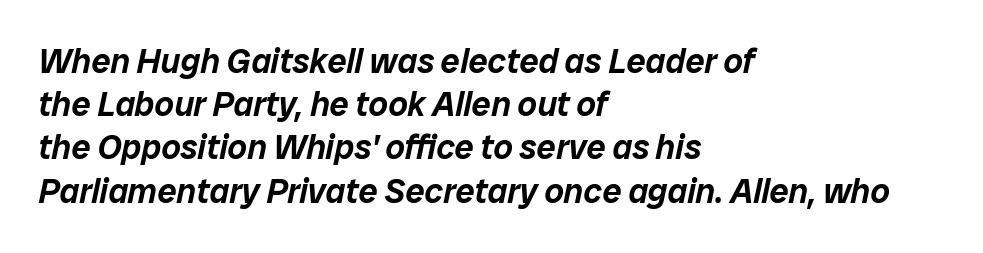
Q: Is the text italic (slanted)? A: Yes, it leans right by about 12 degrees.
Q: Is the text underlined? A: No.
Q: How is the paragraph aligned? A: Left-aligned.
Q: Is the spacing between letters normal or unusually wide? A: Normal.
Q: Is the spacing between lines tight, normal or loose? A: Normal.
Q: Width (condensed, normal, or wide)? A: Normal.
Q: Stroke contrast? A: Low.
Q: x-height? A: Medium.
Q: Monospaced? A: No.
